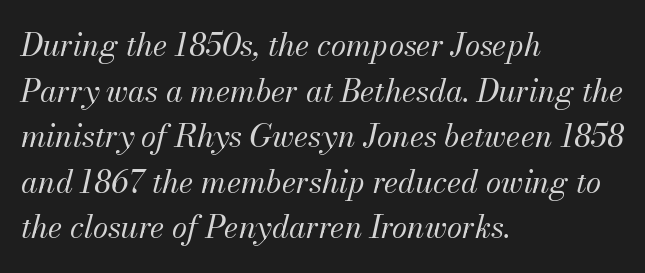
The rendering keeps characters at their native spacing. Characters are canted at an angle relative to the baseline's perpendicular. Think of a printed novel: that variable character pitch is what you see here. Compared with a typical body face, this is equally light or lighter still. Underlining? Definitely not there.
